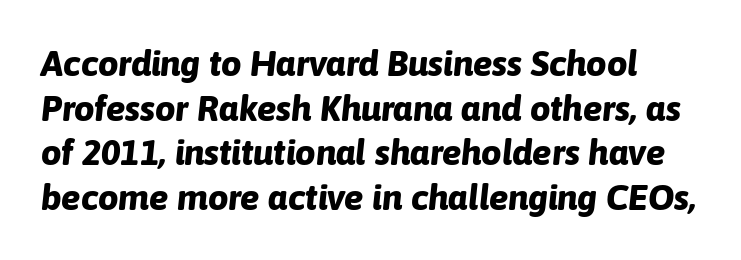
Does the lettering tilt? It does — this is italic. Nobody touched the tracking dial on this one. The passage shown is typed in a proportional face where columns would drift. Plenty of ink on the page — the face is bold.
